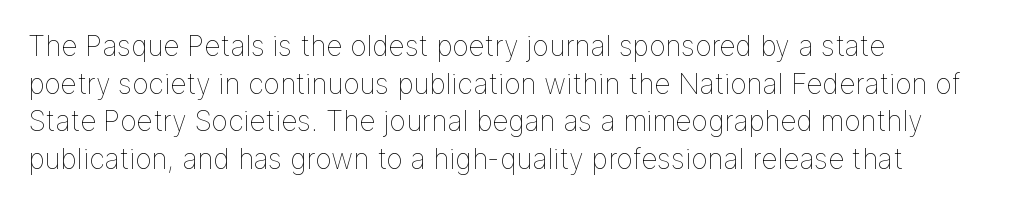
Looks like regular typesetting: each glyph gets only the width it needs. It's the straight-up-and-down kind of type. Unmarked baselines from the first word to the last. You could call the tracking neutral — neither tight nor loose. Does the copy run flush right? No — it runs flush left.
